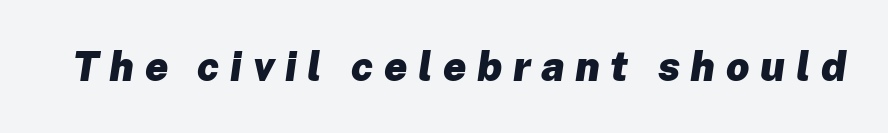
Rule under the text: the space is simply empty. Varying glyph widths throughout — classic text-font behaviour. The tracking reads as deliberately expanded to a designer's eye. This is oblique type, the kind used for emphasis or titles.
